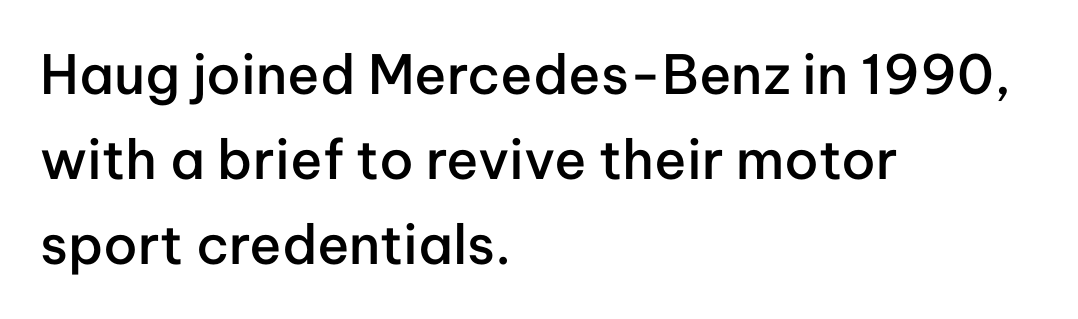
The image shows 54 px semibold sans-serif type, upright; set left-aligned, normal line spacing (1.57x), normal letter spacing, not underlined; low stroke contrast and a medium x-height.
